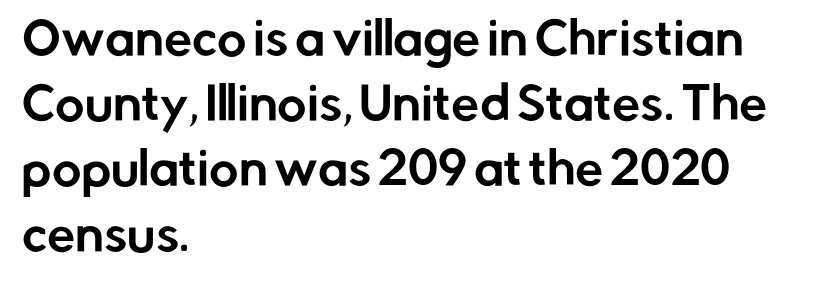
Q: Is the text italic (slanted)? A: No, it is upright.
Q: Is the typeface a serif or a sans-serif typeface? A: Sans-serif.
Q: Is the text underlined? A: No.
Q: How is the paragraph aligned? A: Left-aligned.
Q: Is the spacing between letters normal or unusually wide? A: Normal.
Q: Is the spacing between lines tight, normal or loose? A: Normal.
Q: Width (condensed, normal, or wide)? A: Normal.
Q: Stroke contrast? A: Low.
Q: x-height? A: Medium.
Q: Monospaced? A: No.
